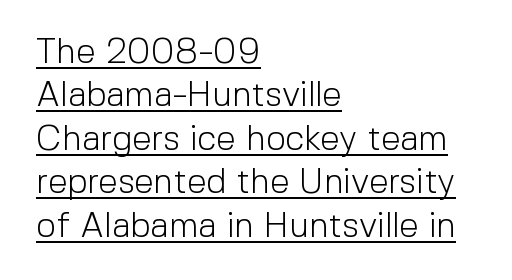
Short and long lines alike share a common starting point at left. A baseline rule has been typeset under these characters. Each word holds together tightly as a unit, with standard inter-letter gaps. This is sans-serif lettering, the kind often seen on screens and signage. Posture: straight, roman, zero tilt.
